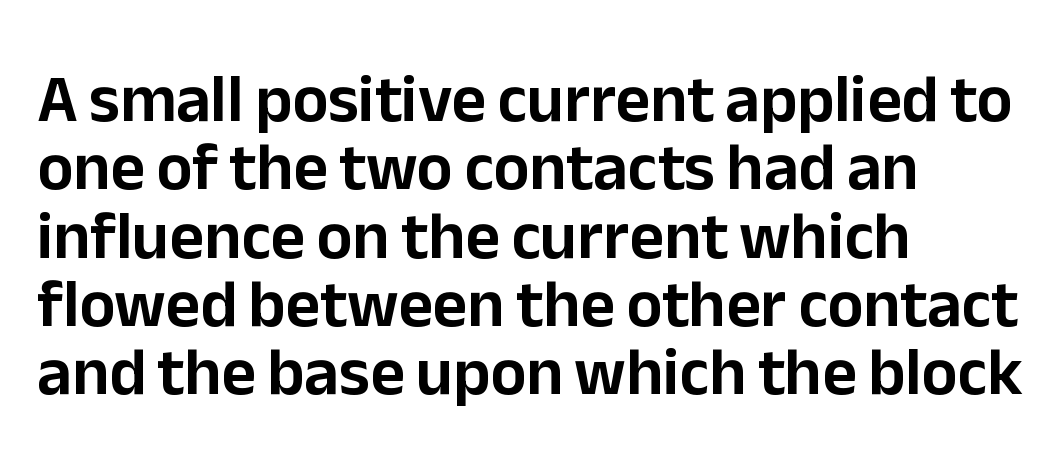
Q: Is the text italic (slanted)? A: No, it is upright.
Q: Is the typeface a serif or a sans-serif typeface? A: Sans-serif.
Q: Is the text underlined? A: No.
Q: How is the paragraph aligned? A: Left-aligned.
Q: Is the spacing between letters normal or unusually wide? A: Normal.
Q: Is the spacing between lines tight, normal or loose? A: Tight.
Q: Width (condensed, normal, or wide)? A: Normal.
Q: Stroke contrast? A: Low.
Q: x-height? A: Medium.
Q: Monospaced? A: No.
